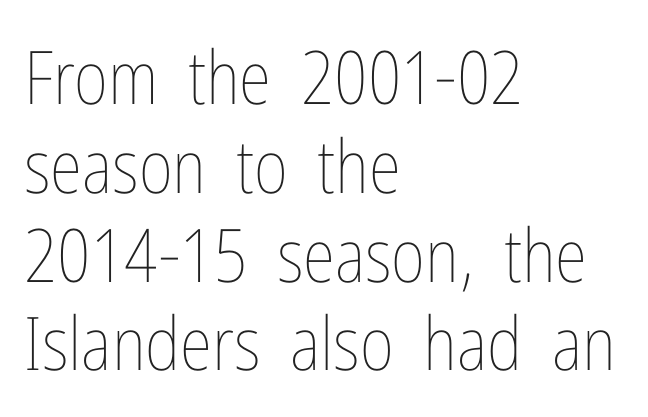
The image shows 74 px thin, condensed type, upright; set left-aligned, line spacing 1.2x, normal letter spacing, not underlined; low stroke contrast and a medium x-height.
